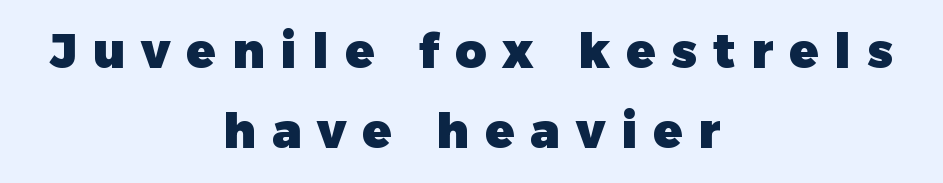
The image shows 48 px heavy sans-serif type, upright; set centered, normal line spacing (1.67x), unusually wide letter spacing (+0.33 em), not underlined; low stroke contrast and a medium x-height.
